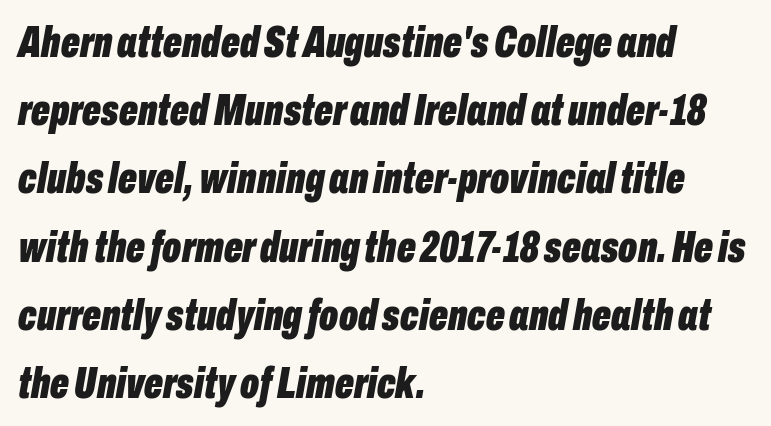
Summary of weight: heavy, a full bold. The paragraph has a hard left edge and a soft right edge. Vertically, the passage feels balanced, rows spaced as you'd expect. Notice how the stems are inclined rather than vertical — that's the hallmark of italics. This sample has the flowing, uneven cadence of proportional lettering.
